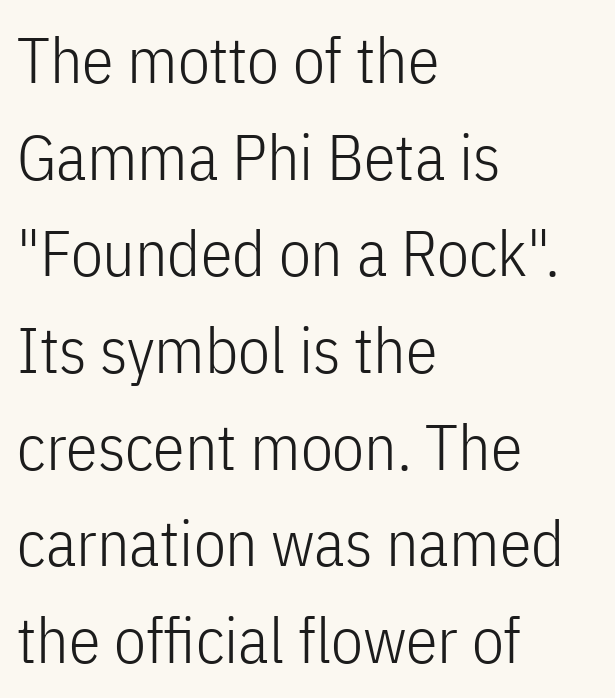
{"serif": "no", "italic": "no", "bold": "no", "weight": "light", "width": "condensed", "stroke_contrast": "low", "x_height": "medium", "monospaced": "no", "underline": "no", "align": "left", "line_spacing": "normal", "line_spacing_ratio": 1.51, "letter_spacing": "normal", "letter_spacing_em": 0.0, "glyph_px": 64}
